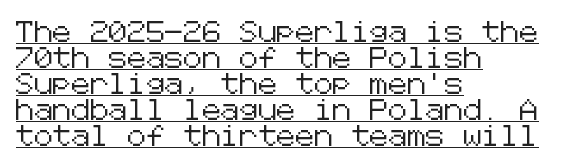
A student would call this left alignment; a typographer would say flush left, rag right. A typographer would call this underscored text. Does the lettering tilt? It doesn't — this is upright. The passage shown has conventional tracking throughout.
